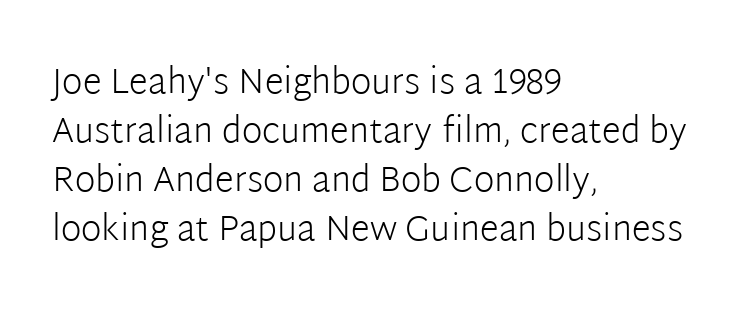
{"serif": "no", "italic": "no", "bold": "no", "weight": "light", "width": "normal", "stroke_contrast": "low", "x_height": "medium", "monospaced": "no", "underline": "no", "align": "left", "line_spacing": "normal", "line_spacing_ratio": 1.4, "letter_spacing": "normal", "letter_spacing_em": 0.0, "glyph_px": 35}
